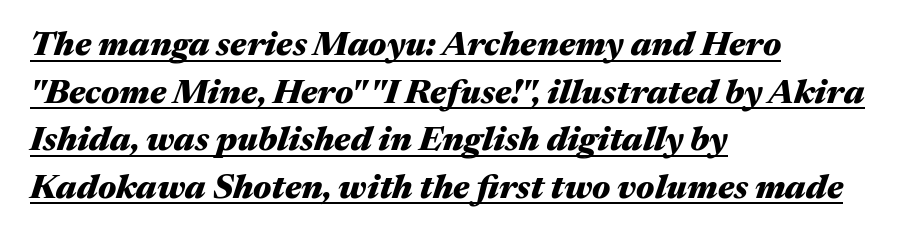
{"italic": "yes", "lean": "right", "slant_degrees": 17, "bold": "yes", "weight": "heavy", "width": "wide", "stroke_contrast": "medium", "x_height": "medium", "monospaced": "no", "underline": "yes", "align": "left", "line_spacing": "normal", "line_spacing_ratio": 1.4, "letter_spacing": "normal", "letter_spacing_em": 0.0, "glyph_px": 34}
